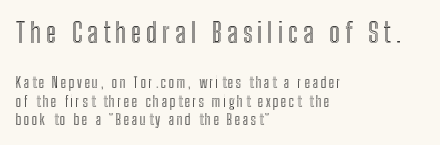
Q: Is the text italic (slanted)? A: No, it is upright.
Q: Is the text underlined? A: No.
Q: How is the paragraph aligned? A: Left-aligned.
Q: Is the spacing between lines tight, normal or loose? A: Normal.
Q: Which block of text is set in a larger size, the first (top) or the second (bottom)? A: The first (top) one.
